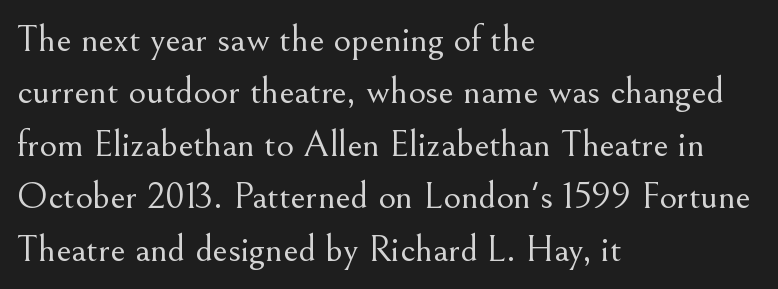
{"serif": "yes", "italic": "no", "bold": "no", "weight": "light", "width": "normal", "stroke_contrast": "medium", "x_height": "small", "monospaced": "no", "underline": "no", "align": "left", "line_spacing": "normal", "line_spacing_ratio": 1.38, "letter_spacing": "normal", "letter_spacing_em": 0.0, "glyph_px": 38}
